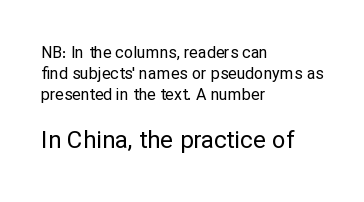
{"italic": "no", "bold": "no", "underline": "no", "align": "left", "line_spacing": "normal", "line_spacing_ratio": 1.3, "letter_spacing": "normal", "letter_spacing_em": 0.0, "larger_block": "second", "size_ratio": 1.5, "glyph_px": 24}
